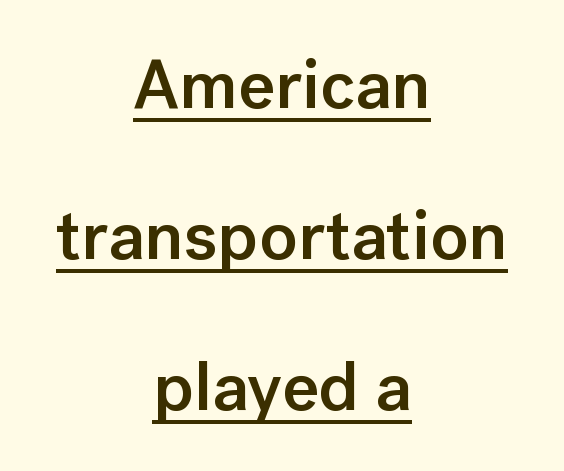
Q: Is the text bold? A: Semi-bold.
Q: Is the text italic (slanted)? A: No, it is upright.
Q: Is the typeface a serif or a sans-serif typeface? A: Sans-serif.
Q: Is the text underlined? A: Yes.
Q: How is the paragraph aligned? A: Centered.
Q: Is the spacing between letters normal or unusually wide? A: Normal.
Q: Is the spacing between lines tight, normal or loose? A: Loose.
Q: Width (condensed, normal, or wide)? A: Normal.
Q: Stroke contrast? A: Low.
Q: x-height? A: Medium.
Q: Monospaced? A: No.
